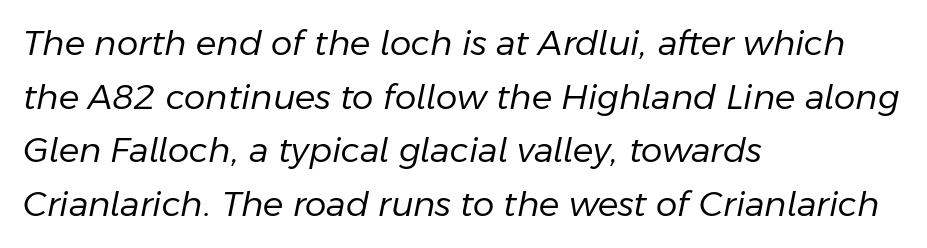
{"italic": "yes", "lean": "right", "slant_degrees": 11, "bold": "no", "weight": "regular", "width": "normal", "stroke_contrast": "low", "x_height": "medium", "monospaced": "no", "underline": "no", "align": "left", "line_spacing": "normal", "line_spacing_ratio": 1.58, "letter_spacing": "normal", "letter_spacing_em": 0.0, "glyph_px": 34}
